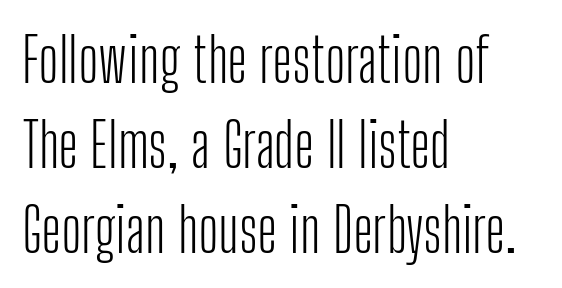
Q: Is the text bold? A: No.
Q: Is the text italic (slanted)? A: No, it is upright.
Q: Is the typeface a serif or a sans-serif typeface? A: Sans-serif.
Q: Is the text underlined? A: No.
Q: How is the paragraph aligned? A: Left-aligned.
Q: Is the spacing between letters normal or unusually wide? A: Normal.
Q: Is the spacing between lines tight, normal or loose? A: Normal.
Q: Width (condensed, normal, or wide)? A: Condensed.
Q: Stroke contrast? A: Low.
Q: x-height? A: Medium.
Q: Monospaced? A: No.
